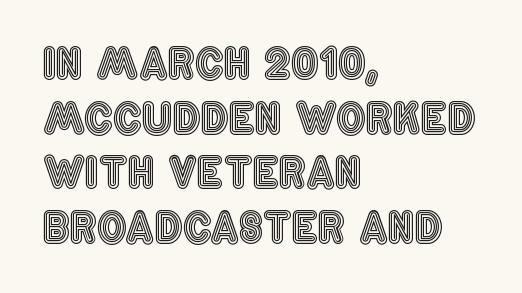
The image shows 42 px condensed type, upright; set left-aligned, normal line spacing (1.3x), normal letter spacing, not underlined; a large x-height.
